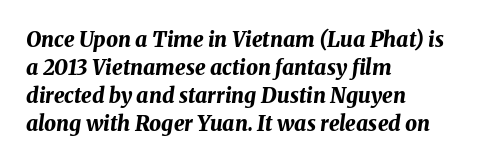
The image shows 21 px bold type, italic (leaning right); set left-aligned, normal line spacing (1.34x), normal letter spacing, not underlined.
